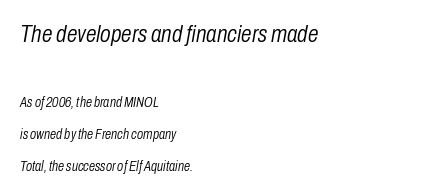
Q: Is the text bold? A: No.
Q: Is the text italic (slanted)? A: Yes, it leans right by about 10 degrees.
Q: Is the text underlined? A: No.
Q: How is the paragraph aligned? A: Left-aligned.
Q: Is the spacing between letters normal or unusually wide? A: Normal.
Q: Is the spacing between lines tight, normal or loose? A: Loose.
Q: Which block of text is set in a larger size, the first (top) or the second (bottom)? A: The first (top) one.
